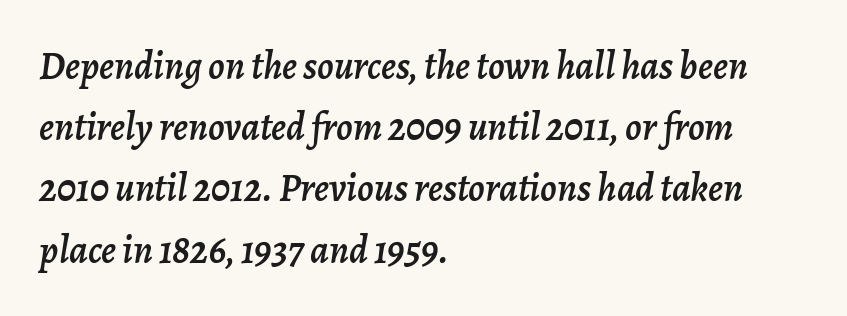
Spacing verdict: proportional, widths tailored to each character. Quick note: interline space is typical. The glyphs look as if they've been sheared to an angle. You could call the tracking neutral — neither tight nor loose.
